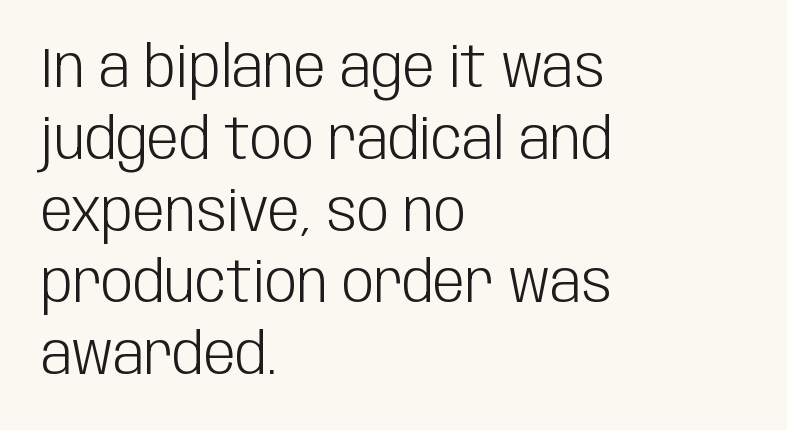
This reads as an unemphasized weight, regular at the heaviest. A typesetter would call this proportional, since set widths differ per character. Decoration check: the copy has no underline. Compared with typical body copy, the letter spacing here is the same. The block of text has a typical density, with ordinary space between rows.
